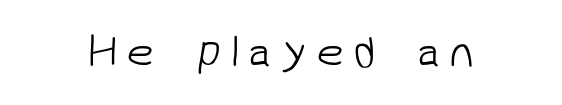
The image shows 44 px light sans-serif type; set unusually wide letter spacing (+0.21 em), not underlined; low stroke contrast and a medium x-height.
